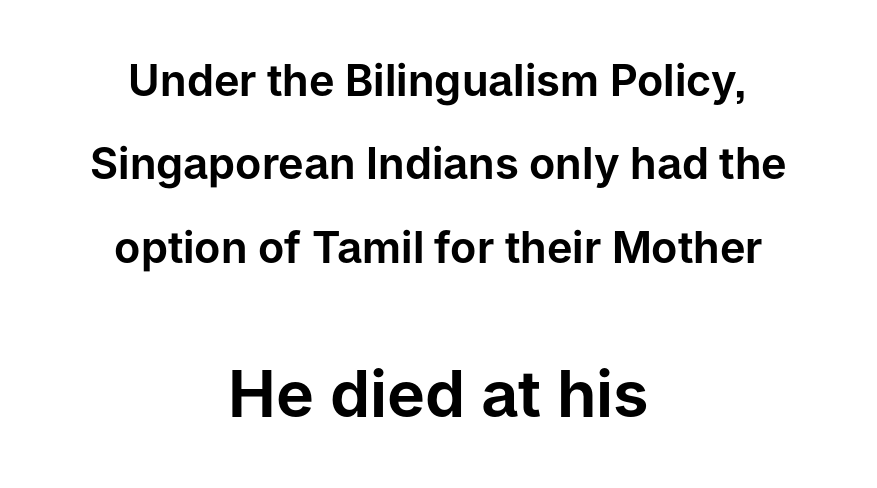
Q: Is the text italic (slanted)? A: No, it is upright.
Q: Is the typeface a serif or a sans-serif typeface? A: Sans-serif.
Q: Is the text underlined? A: No.
Q: How is the paragraph aligned? A: Centered.
Q: Is the spacing between letters normal or unusually wide? A: Normal.
Q: Is the spacing between lines tight, normal or loose? A: Loose.
Q: Which block of text is set in a larger size, the first (top) or the second (bottom)? A: The second (bottom) one.
Q: Width (condensed, normal, or wide)? A: Normal.
Q: Stroke contrast? A: Low.
Q: x-height? A: Medium.
Q: Monospaced? A: No.
